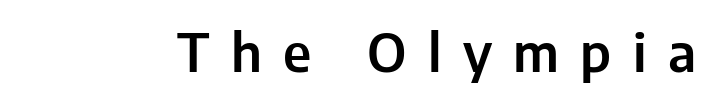
{"serif": "no", "italic": "no", "width": "normal", "stroke_contrast": "low", "x_height": "medium", "monospaced": "no", "underline": "no", "letter_spacing": "wide", "letter_spacing_em": 0.41, "glyph_px": 52}
